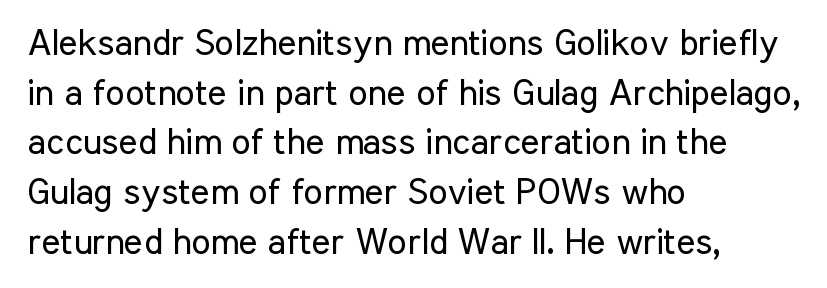
These lines are rendered in a variable-pitch font. The passage shown is not bold in any degree. The rag falls on the right side of this text block. Has an underline been added? It has not. The lettering stays uniformly vertical, giving the passage a roman look. What's the leading like? Ordinary, nothing unusual.
